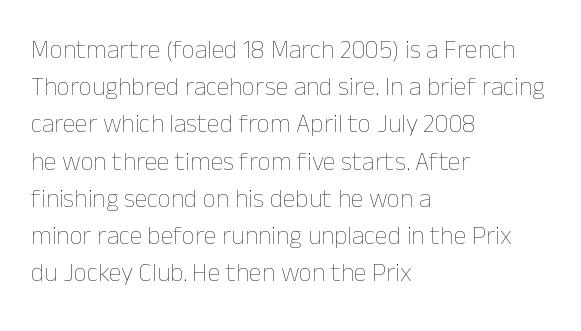
Q: Is the text bold? A: No.
Q: Is the text italic (slanted)? A: No, it is upright.
Q: Is the text underlined? A: No.
Q: How is the paragraph aligned? A: Left-aligned.
Q: Is the spacing between letters normal or unusually wide? A: Normal.
Q: Is the spacing between lines tight, normal or loose? A: Normal.
